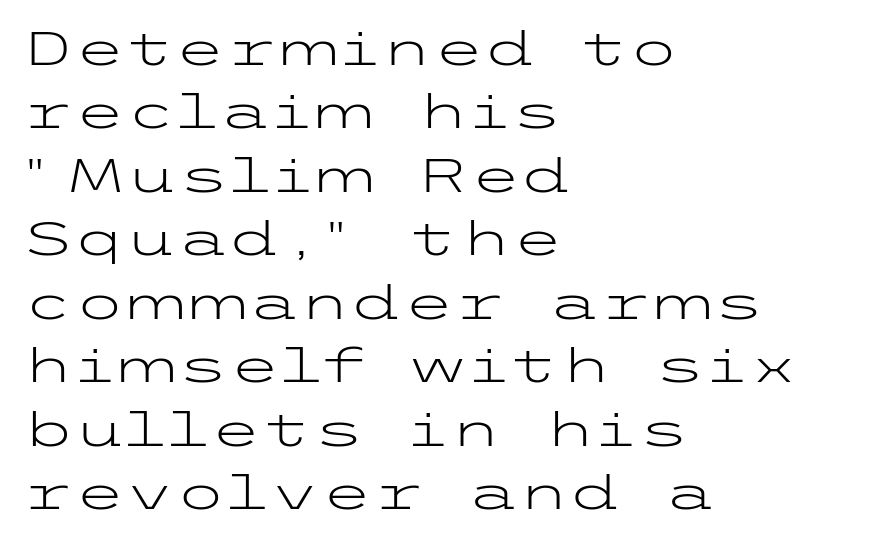
The image shows 47 px light, wide sans-serif type, upright; set left-aligned, normal line spacing (1.35x), normal letter spacing, not underlined; low stroke contrast and a medium x-height.
